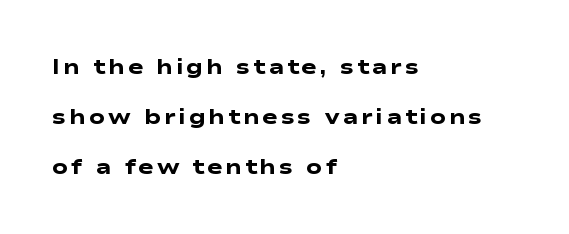
The image shows 21 px bold type; set left-aligned, loose line spacing (2.38x), not underlined.
